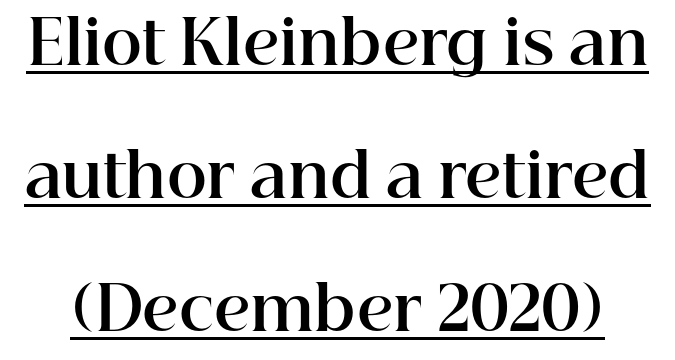
{"serif": "yes", "italic": "no", "bold": "yes", "weight": "bold", "width": "normal", "stroke_contrast": "high", "x_height": "medium", "monospaced": "no", "underline": "yes", "line_spacing": "loose", "line_spacing_ratio": 2.18, "letter_spacing": "normal", "letter_spacing_em": 0.0, "glyph_px": 61}
